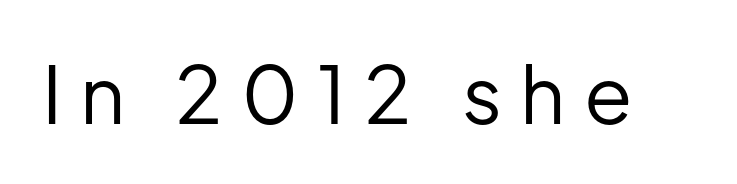
The space directly below the letters is spotless. Here the glyphs are tracked loosely, breaking word shapes into spaced letters. Each letter's strokes conclude bluntly, with no projecting serifs. No italicization has been applied; the sample stays upright. The letters advance in unequal steps, a hallmark of proportional type. No extra ink here — the face is not bold.
